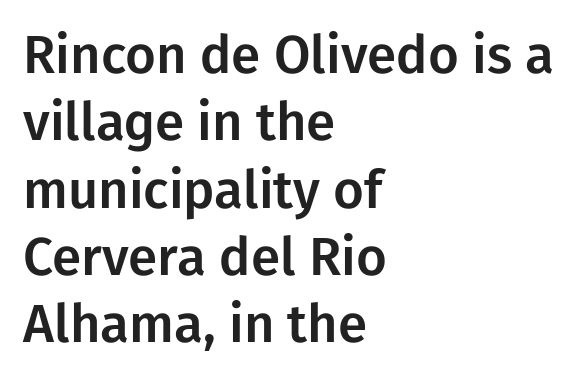
{"serif": "no", "italic": "no", "width": "normal", "stroke_contrast": "low", "x_height": "medium", "monospaced": "no", "underline": "no", "align": "left", "line_spacing": "normal", "line_spacing_ratio": 1.27, "letter_spacing": "normal", "letter_spacing_em": 0.0, "glyph_px": 53}
